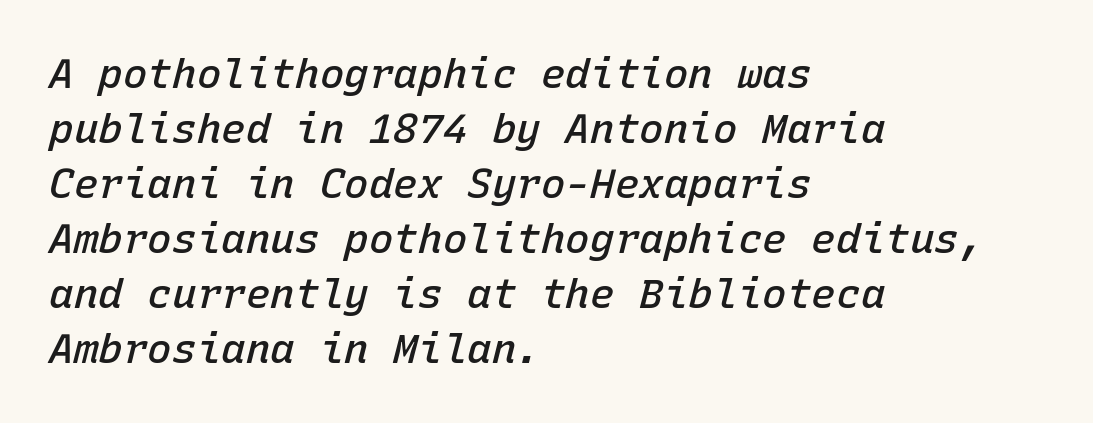
{"italic": "yes", "lean": "right", "slant_degrees": 15, "bold": "semi", "weight": "semibold", "width": "normal", "stroke_contrast": "low", "x_height": "medium", "monospaced": "yes", "underline": "no", "align": "left", "line_spacing": "normal", "line_spacing_ratio": 1.34, "letter_spacing": "normal", "letter_spacing_em": 0.0, "glyph_px": 41}
